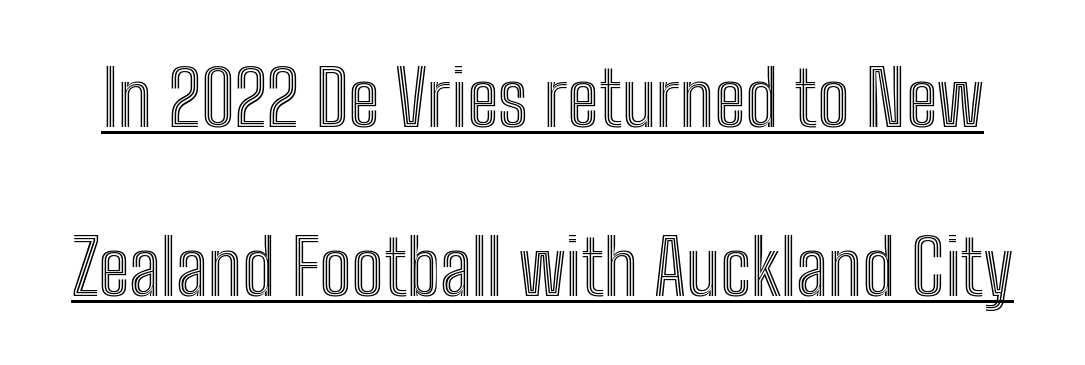
The line texture is even and compact thanks to regular tracking. Vertically, the passage feels expansive, rows floating well apart. The face used here is proportionally spaced, like ordinary book or web type. The typography opts for an upright posture over an oblique one.
